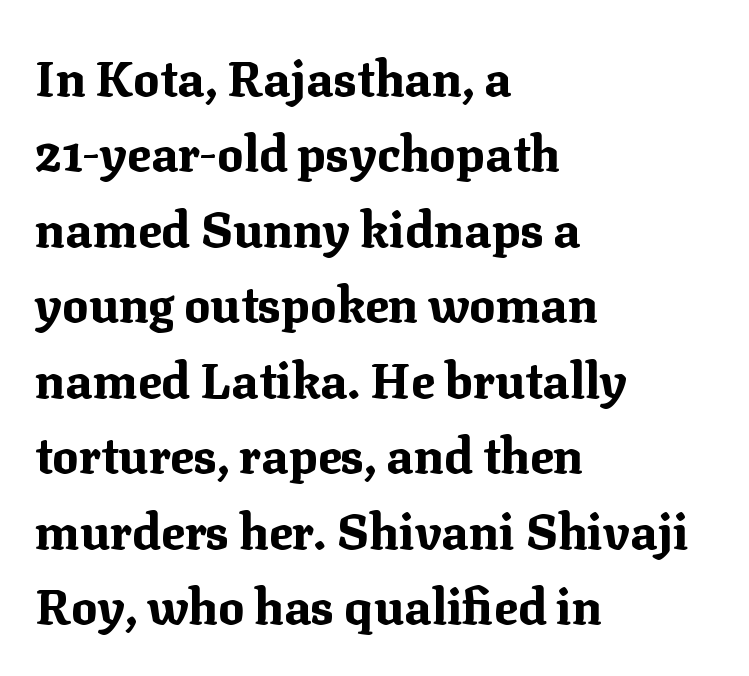
Vertically, the passage feels balanced, rows spaced as you'd expect. There is no visible air inserted between adjacent glyphs. A typesetter would call this proportional, since set widths differ per character. A dark, heavy texture on the line: the type is bold.
